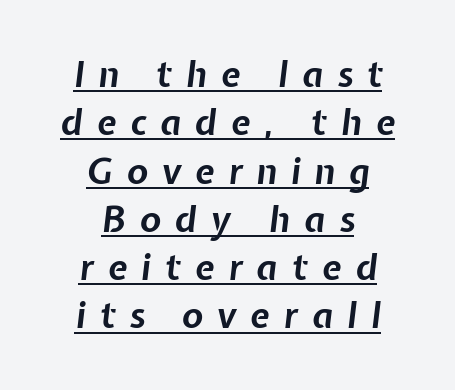
{"italic": "yes", "lean": "right", "slant_degrees": 7, "bold": "yes", "weight": "bold", "width": "normal", "stroke_contrast": "low", "x_height": "medium", "monospaced": "no", "underline": "yes", "align": "center", "line_spacing": "normal", "line_spacing_ratio": 1.38, "letter_spacing": "wide", "letter_spacing_em": 0.4, "glyph_px": 35}
